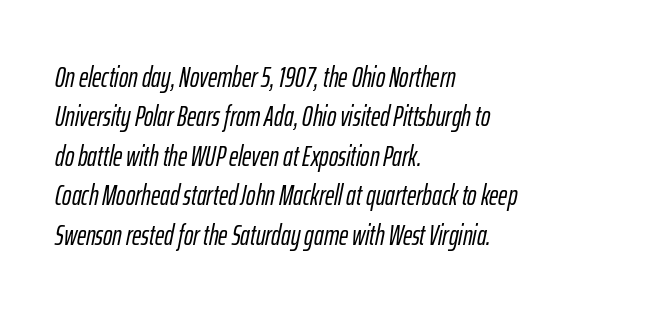
Q: Is the text italic (slanted)? A: Yes, it leans right by about 12 degrees.
Q: Is the text underlined? A: No.
Q: How is the paragraph aligned? A: Left-aligned.
Q: Is the spacing between letters normal or unusually wide? A: Normal.
Q: Is the spacing between lines tight, normal or loose? A: Normal.
Q: Width (condensed, normal, or wide)? A: Condensed.
Q: Stroke contrast? A: Low.
Q: x-height? A: Medium.
Q: Monospaced? A: No.
